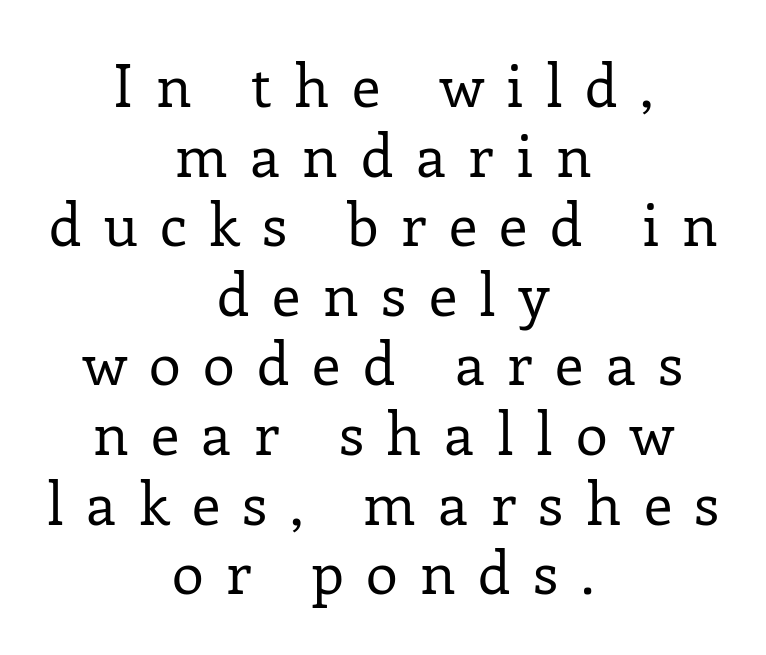
{"serif": "yes", "italic": "no", "bold": "no", "weight": "regular", "width": "normal", "stroke_contrast": "low", "x_height": "medium", "monospaced": "no", "underline": "no", "align": "center", "line_spacing_ratio": 1.2, "letter_spacing": "wide", "letter_spacing_em": 0.39, "glyph_px": 58}
